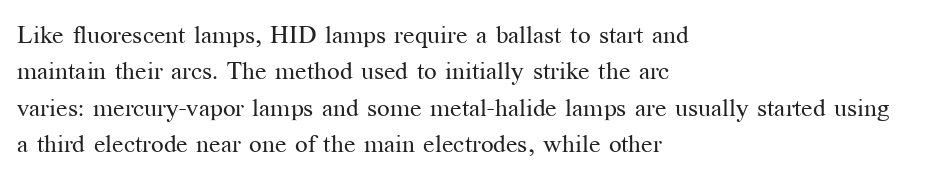
In terms of posture, this sample is upright. The passage shown has conventional tracking throughout. The zone under the glyphs is completely vacant. The lines are quadded left. These glyphs show unthickened strokes, regular width or finer. Rows of type keep a routine distance in the vertical direction.
